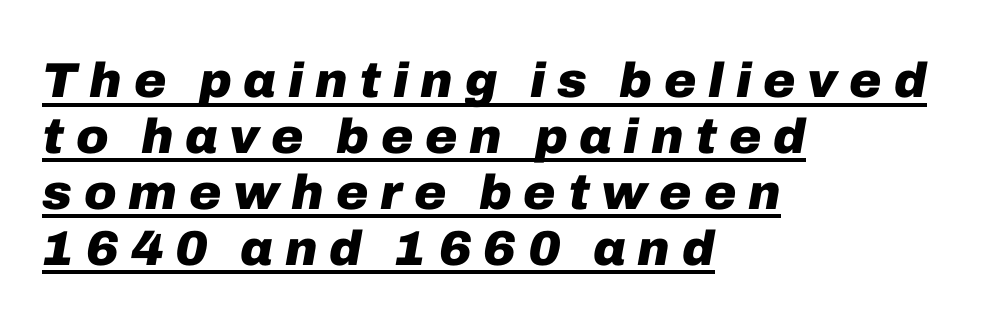
The image shows 49 px heavy type, italic (leaning right); set left-aligned, tight line spacing (1.14x), unusually wide letter spacing (+0.24 em), underlined; low stroke contrast and a medium x-height.
